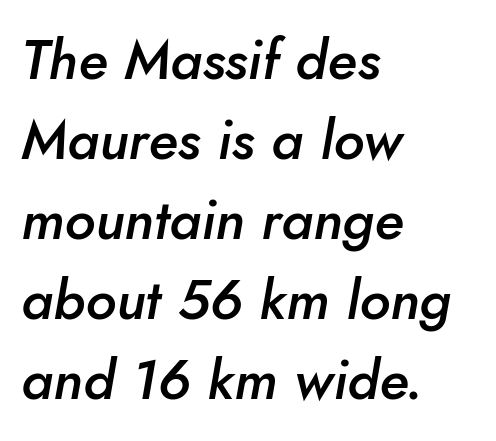
Q: Is the text bold? A: Semi-bold.
Q: Is the text italic (slanted)? A: Yes, it leans right by about 10 degrees.
Q: Is the text underlined? A: No.
Q: How is the paragraph aligned? A: Left-aligned.
Q: Is the spacing between letters normal or unusually wide? A: Normal.
Q: Is the spacing between lines tight, normal or loose? A: Normal.
Q: Width (condensed, normal, or wide)? A: Normal.
Q: Stroke contrast? A: Low.
Q: x-height? A: Small.
Q: Monospaced? A: No.
